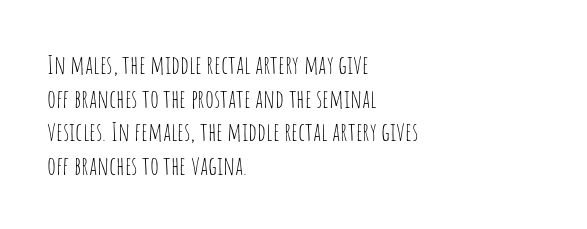
The image shows 26 px text type, upright; set left-aligned, normal line spacing (1.29x), normal letter spacing, not underlined.
